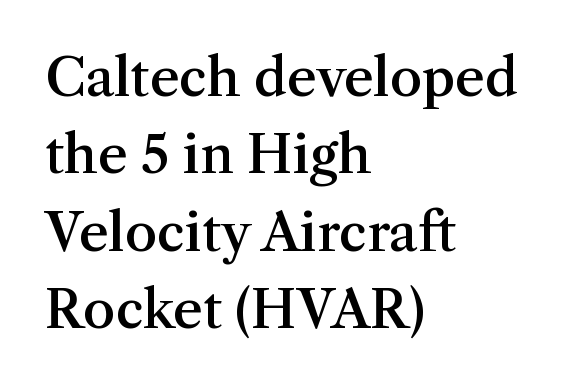
{"serif": "yes", "italic": "no", "bold": "semi", "weight": "semibold", "width": "normal", "stroke_contrast": "medium", "x_height": "medium", "monospaced": "no", "underline": "no", "align": "left", "line_spacing": "normal", "line_spacing_ratio": 1.49, "letter_spacing": "normal", "letter_spacing_em": 0.0, "glyph_px": 52}
